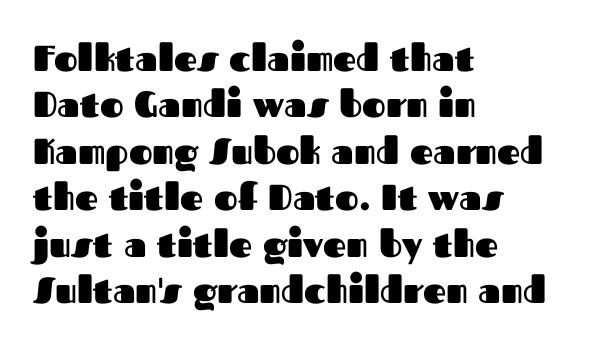
{"serif": "no", "italic": "no", "bold": "yes", "weight": "heavy", "width": "normal", "stroke_contrast": "medium", "x_height": "medium", "monospaced": "no", "underline": "no", "align": "left", "line_spacing": "normal", "line_spacing_ratio": 1.29, "letter_spacing": "normal", "letter_spacing_em": 0.0, "glyph_px": 36}
